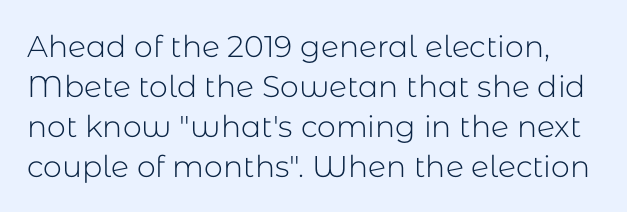
Q: Is the text bold? A: No.
Q: Is the text italic (slanted)? A: No, it is upright.
Q: Is the typeface a serif or a sans-serif typeface? A: Sans-serif.
Q: Is the text underlined? A: No.
Q: Is the spacing between letters normal or unusually wide? A: Normal.
Q: Is the spacing between lines tight, normal or loose? A: Normal.
Q: Width (condensed, normal, or wide)? A: Normal.
Q: Stroke contrast? A: Low.
Q: x-height? A: Medium.
Q: Monospaced? A: No.
